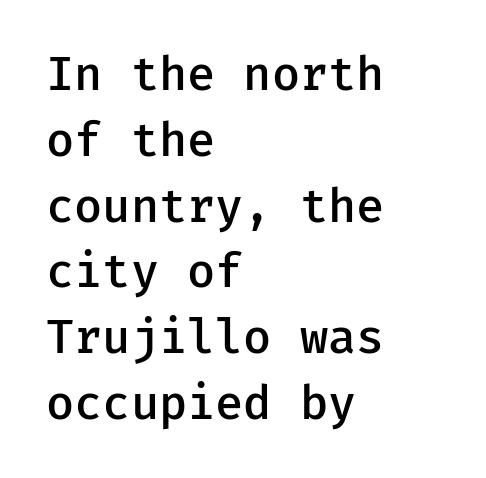
Q: Is the text bold? A: Semi-bold.
Q: Is the text italic (slanted)? A: No, it is upright.
Q: Is the typeface a serif or a sans-serif typeface? A: Sans-serif.
Q: Is the text underlined? A: No.
Q: How is the paragraph aligned? A: Left-aligned.
Q: Is the spacing between letters normal or unusually wide? A: Normal.
Q: Is the spacing between lines tight, normal or loose? A: Normal.
Q: Width (condensed, normal, or wide)? A: Normal.
Q: Stroke contrast? A: Low.
Q: x-height? A: Medium.
